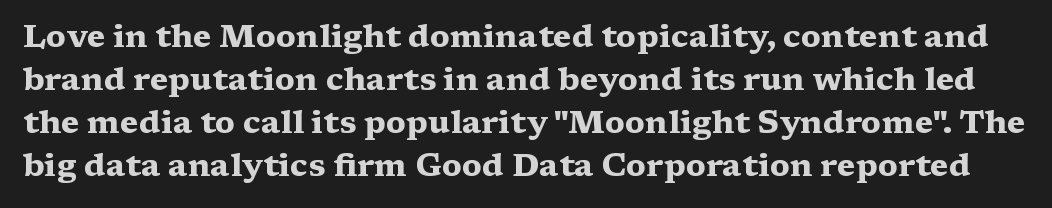
Q: Is the text bold? A: Yes.
Q: Is the text italic (slanted)? A: No, it is upright.
Q: Is the typeface a serif or a sans-serif typeface? A: Serif.
Q: Is the text underlined? A: No.
Q: Is the spacing between letters normal or unusually wide? A: Normal.
Q: Is the spacing between lines tight, normal or loose? A: Normal.
Q: Width (condensed, normal, or wide)? A: Wide.
Q: Stroke contrast? A: Medium.
Q: x-height? A: Medium.
Q: Monospaced? A: No.
